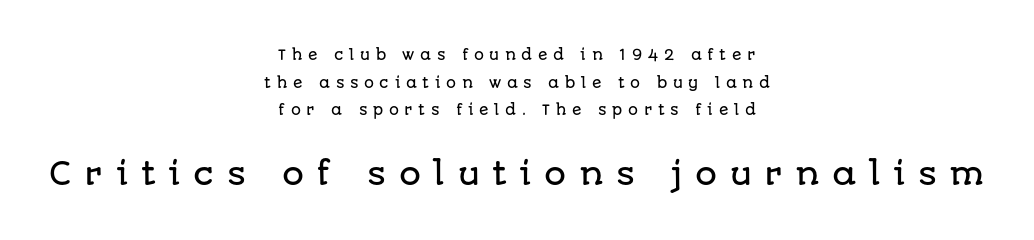
The image shows 31 px sans-serif type, upright; set centered, loose line spacing (1.98x), unusually wide letter spacing (+0.4 em), not underlined; the second (bottom) block is 2.21x larger; low stroke contrast and a large x-height.
